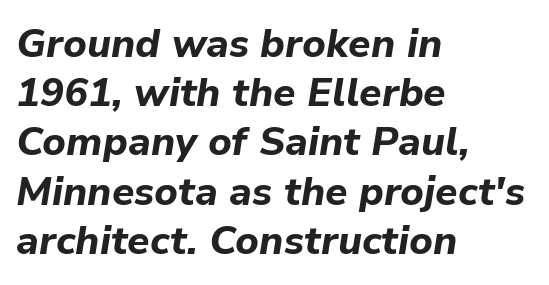
Q: Is the text bold? A: Yes.
Q: Is the text italic (slanted)? A: Yes, it leans right by about 9 degrees.
Q: Is the text underlined? A: No.
Q: How is the paragraph aligned? A: Left-aligned.
Q: Is the spacing between letters normal or unusually wide? A: Normal.
Q: Width (condensed, normal, or wide)? A: Normal.
Q: Stroke contrast? A: Low.
Q: x-height? A: Medium.
Q: Monospaced? A: No.
